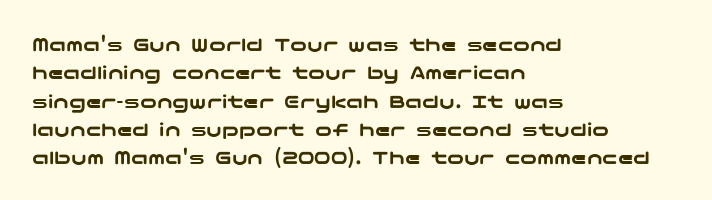
{"italic": "no", "underline": "no", "align": "left", "line_spacing": "normal", "line_spacing_ratio": 1.35, "letter_spacing": "normal", "letter_spacing_em": 0.0, "glyph_px": 21}
